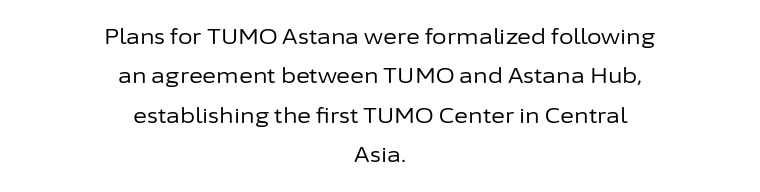
Q: Is the text bold? A: No.
Q: Is the text italic (slanted)? A: No, it is upright.
Q: Is the text underlined? A: No.
Q: How is the paragraph aligned? A: Centered.
Q: Is the spacing between letters normal or unusually wide? A: Normal.
